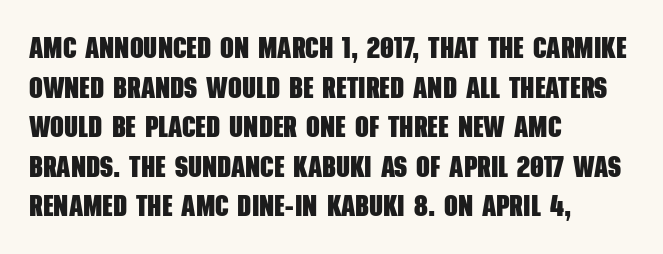
The image shows 30 px heavy, condensed sans-serif type; set left-aligned, normal line spacing (1.32x), normal letter spacing, not underlined; low stroke contrast and a large x-height.
